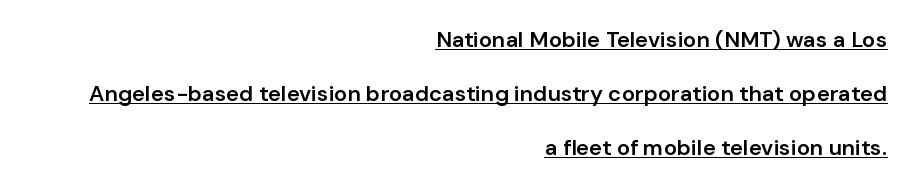
The image shows 22 px text type, upright; set right-aligned, loose line spacing (2.46x), normal letter spacing, underlined.
